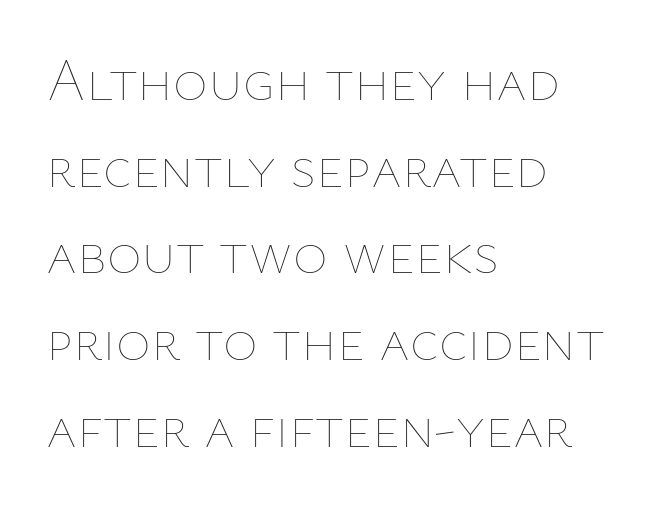
{"italic": "no", "bold": "no", "weight": "thin", "width": "normal", "stroke_contrast": "low", "x_height": "medium", "monospaced": "no", "underline": "no", "align": "left", "line_spacing": "normal", "line_spacing_ratio": 1.47, "letter_spacing": "normal", "letter_spacing_em": 0.0, "glyph_px": 59}
